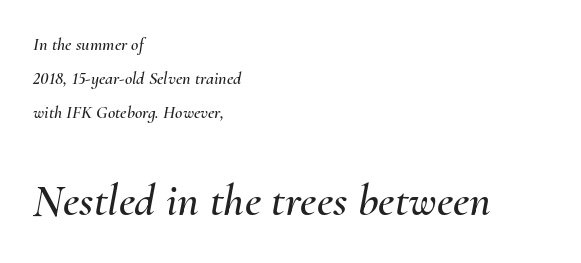
{"italic": "yes", "lean": "right", "slant_degrees": 10, "width": "normal", "stroke_contrast": "medium", "x_height": "small", "monospaced": "no", "underline": "no", "align": "left", "line_spacing": "loose", "line_spacing_ratio": 1.9, "letter_spacing": "normal", "letter_spacing_em": 0.0, "larger_block": "second", "size_ratio": 2.56, "glyph_px": 46}
